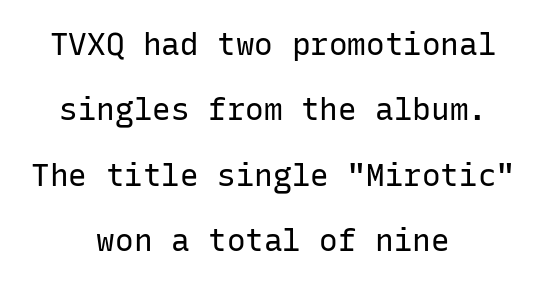
The strokes carry an ordinary text weight at most. Designer's note — italics off, roman on. In terms of letterform style, serifs are entirely absent. Inter-character spacing is left at the font's built-in metrics.
